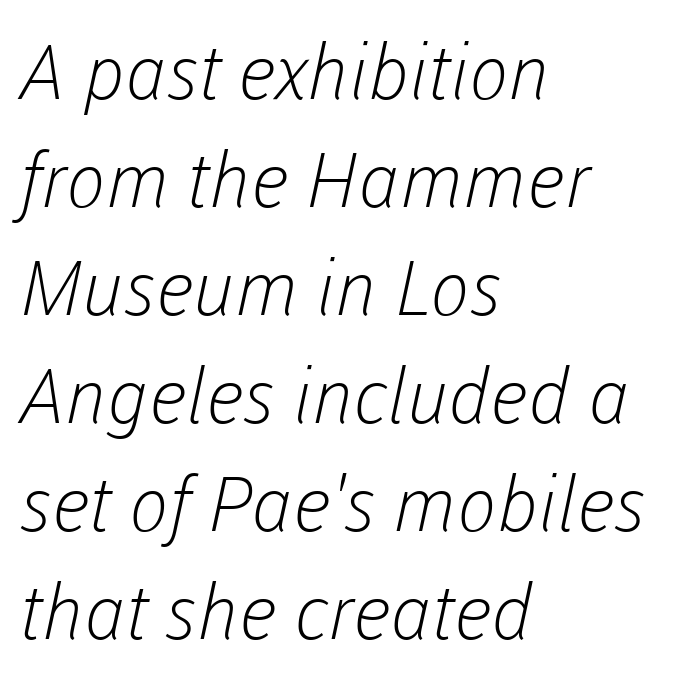
Q: Is the text bold? A: No.
Q: Is the typeface a serif or a sans-serif typeface? A: Sans-serif.
Q: Is the text underlined? A: No.
Q: How is the paragraph aligned? A: Left-aligned.
Q: Is the spacing between letters normal or unusually wide? A: Normal.
Q: Is the spacing between lines tight, normal or loose? A: Normal.
Q: Width (condensed, normal, or wide)? A: Normal.
Q: Stroke contrast? A: Low.
Q: x-height? A: Medium.
Q: Monospaced? A: No.
